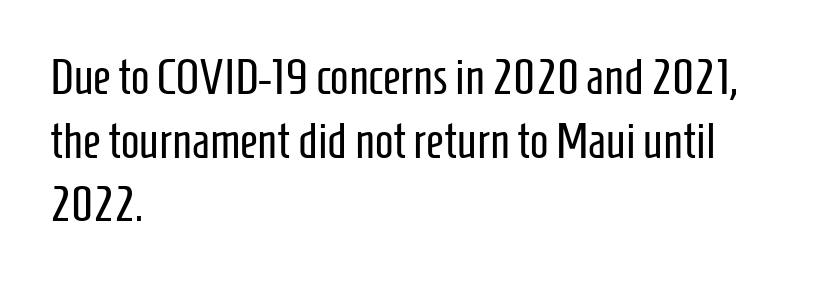
{"serif": "no", "italic": "no", "bold": "no", "weight": "regular", "width": "condensed", "stroke_contrast": "low", "x_height": "medium", "monospaced": "no", "underline": "no", "align": "left", "line_spacing": "normal", "line_spacing_ratio": 1.3, "letter_spacing": "normal", "letter_spacing_em": 0.0, "glyph_px": 49}
